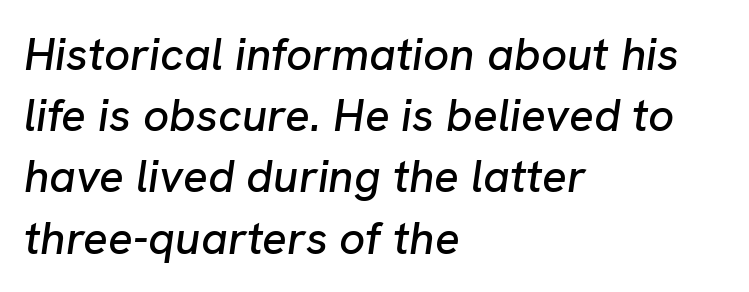
The gap between lines stays unmarked. Compared with typical body copy, the letter spacing here is the same. Character widths vary here, with narrow letters taking less room than wide ones. The typography opts for an oblique posture over an upright one.
